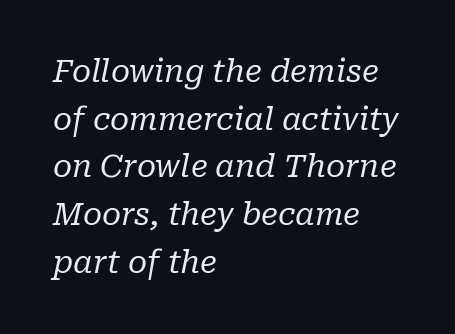
The image shows 31 px regular-weight serif type, italic (leaning right); set left-aligned, normal line spacing (1.54x), normal letter spacing, not underlined; low stroke contrast and a medium x-height.
